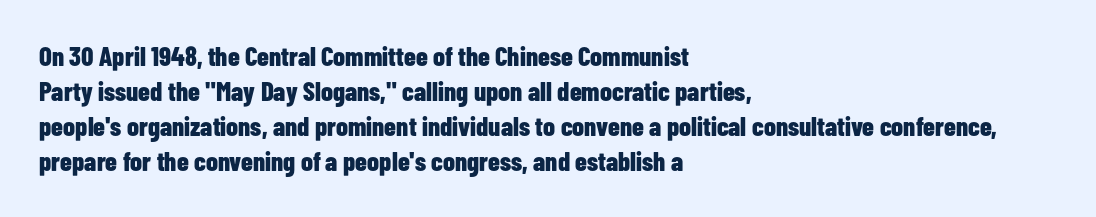
Q: Is the text bold? A: Yes.
Q: Is the text italic (slanted)? A: No, it is upright.
Q: Is the text underlined? A: No.
Q: How is the paragraph aligned? A: Left-aligned.
Q: Is the spacing between letters normal or unusually wide? A: Normal.
Q: Is the spacing between lines tight, normal or loose? A: Normal.
